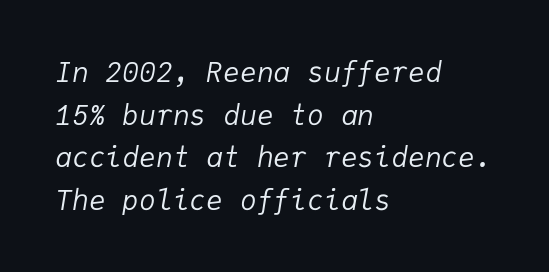
Think of a typewriter: that constant character pitch is what you see here. Words float on clear page, feet unadorned. Horizontally, the lines are justified to the leading edge only. Designer's note — italics engaged. Baseline-to-baseline distance is the conventional proportion of letter height.
